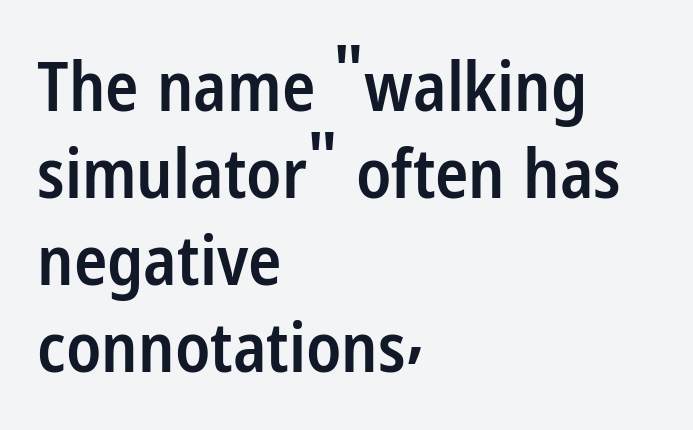
Q: Is the text bold? A: Semi-bold.
Q: Is the text italic (slanted)? A: No, it is upright.
Q: Is the typeface a serif or a sans-serif typeface? A: Sans-serif.
Q: Is the text underlined? A: No.
Q: How is the paragraph aligned? A: Left-aligned.
Q: Is the spacing between letters normal or unusually wide? A: Normal.
Q: Is the spacing between lines tight, normal or loose? A: Normal.
Q: Width (condensed, normal, or wide)? A: Condensed.
Q: Stroke contrast? A: Low.
Q: x-height? A: Medium.
Q: Monospaced? A: No.
